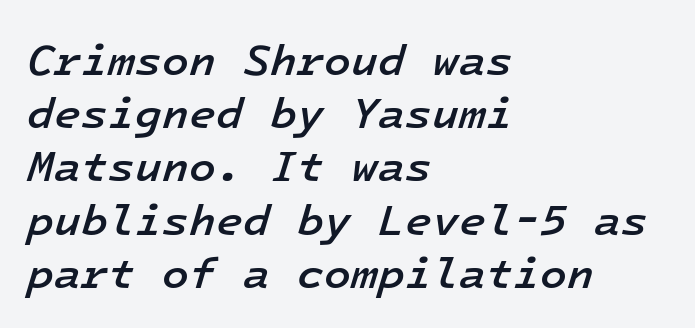
{"italic": "yes", "lean": "right", "slant_degrees": 16, "bold": "semi", "weight": "semibold", "width": "normal", "stroke_contrast": "low", "x_height": "medium", "monospaced": "yes", "underline": "no", "align": "left", "line_spacing_ratio": 1.21, "letter_spacing": "normal", "letter_spacing_em": 0.0, "glyph_px": 44}
